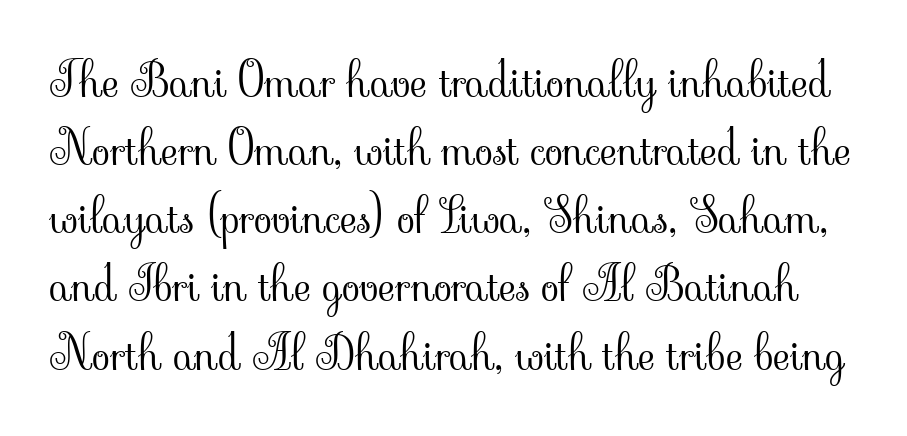
{"serif": "yes", "italic": "no", "bold": "no", "weight": "light", "width": "normal", "stroke_contrast": "low", "x_height": "small", "monospaced": "no", "underline": "no", "line_spacing": "normal", "line_spacing_ratio": 1.45, "letter_spacing": "normal", "letter_spacing_em": 0.0, "glyph_px": 47}
